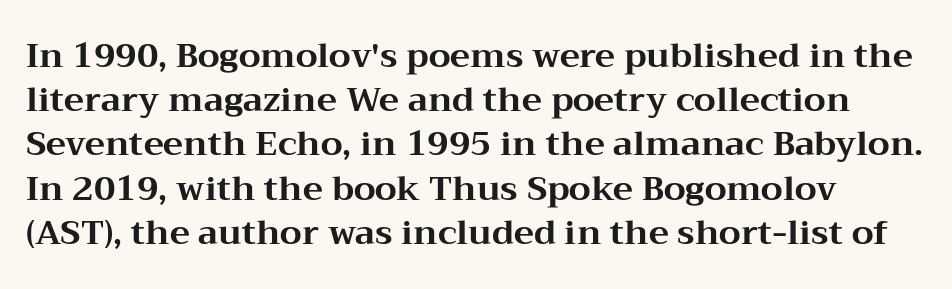
The image shows 34 px bold, wide serif type, upright; set normal line spacing (1.3x), normal letter spacing, not underlined; medium stroke contrast and a medium x-height.
